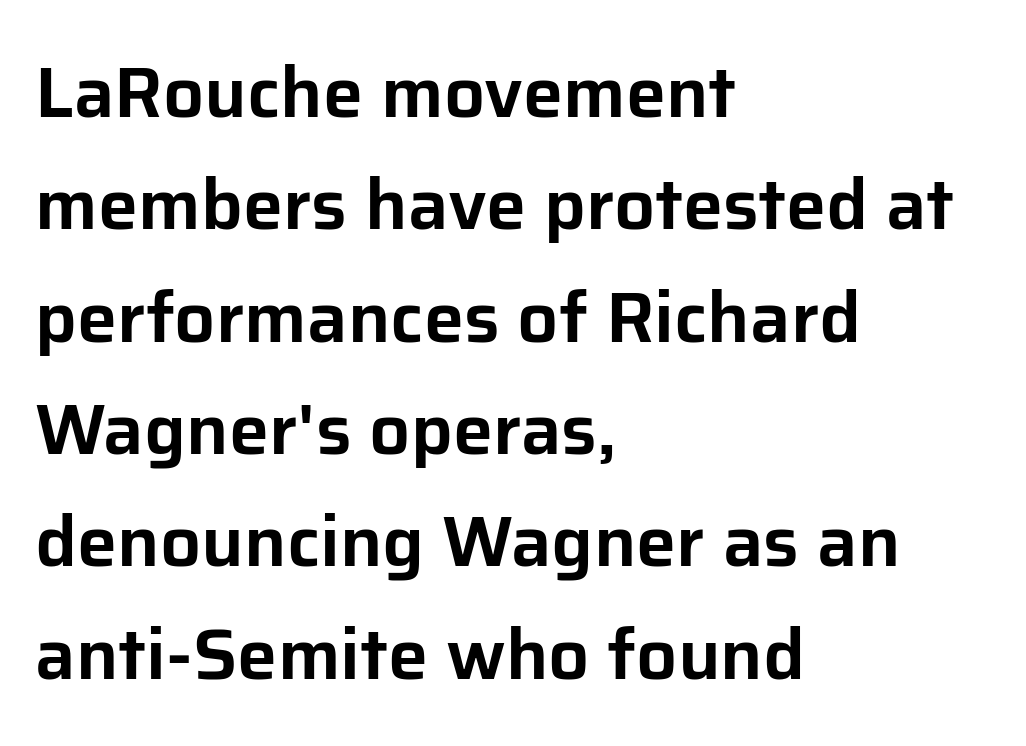
{"serif": "no", "italic": "no", "width": "normal", "stroke_contrast": "low", "x_height": "medium", "monospaced": "no", "underline": "no", "align": "left", "line_spacing": "normal", "line_spacing_ratio": 1.56, "letter_spacing": "normal", "letter_spacing_em": 0.0, "glyph_px": 72}
